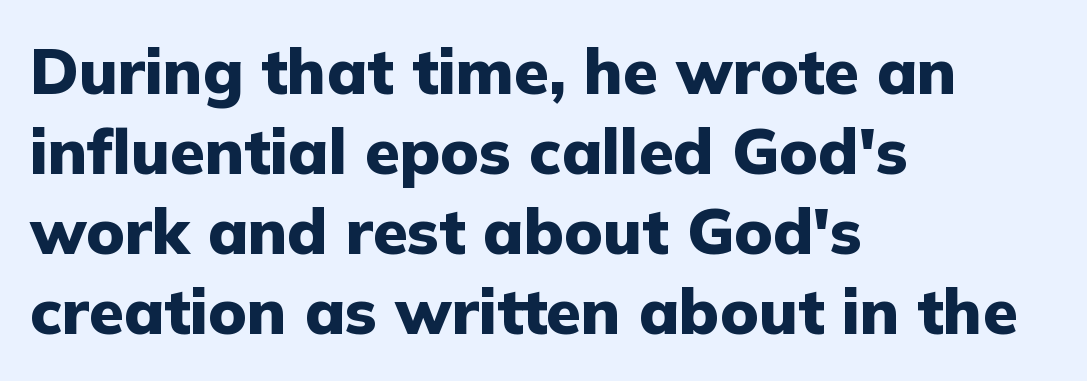
The image shows 63 px heavy sans-serif type, upright; set left-aligned, normal line spacing (1.27x), normal letter spacing, not underlined; low stroke contrast and a medium x-height.
